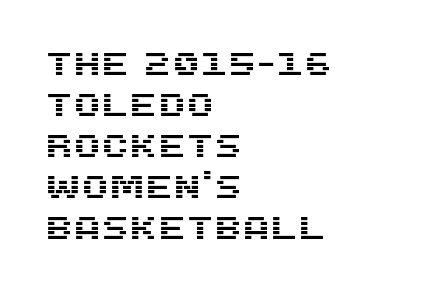
{"serif": "no", "italic": "no", "width": "normal", "stroke_contrast": "medium", "x_height": "large", "monospaced": "no", "underline": "no", "align": "left", "line_spacing": "normal", "line_spacing_ratio": 1.28, "letter_spacing": "normal", "letter_spacing_em": 0.0, "glyph_px": 32}
